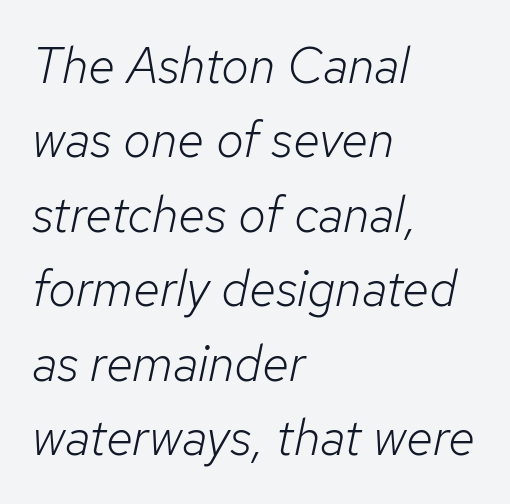
The letterforms sit at book weight or below. Rendered with sloped, italic letterforms. Leading matches the norm, producing a regular column. Clear beneath every line of the passage. Horizontal alignment here is leftward, the default for most running prose. Do the characters align in a grid? No, the font is proportional.
